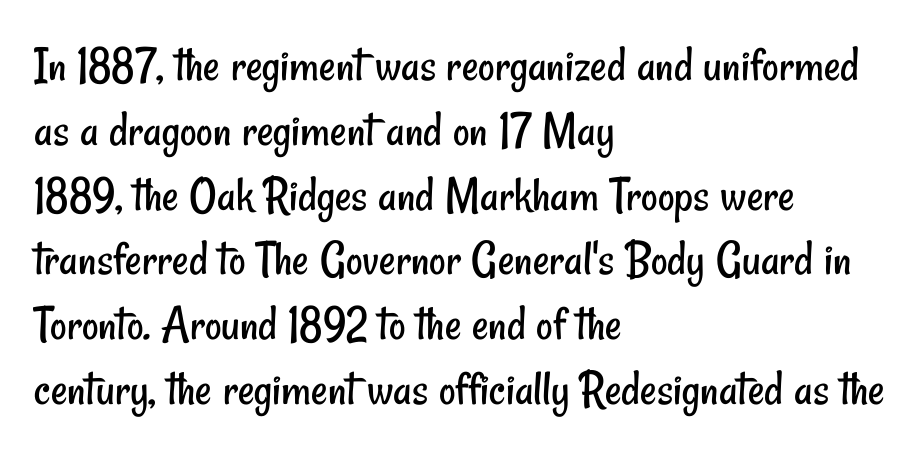
{"serif": "no", "bold": "no", "weight": "regular", "width": "condensed", "stroke_contrast": "low", "x_height": "small", "monospaced": "no", "underline": "no", "align": "left", "line_spacing": "normal", "line_spacing_ratio": 1.27, "letter_spacing": "normal", "letter_spacing_em": 0.0, "glyph_px": 51}
